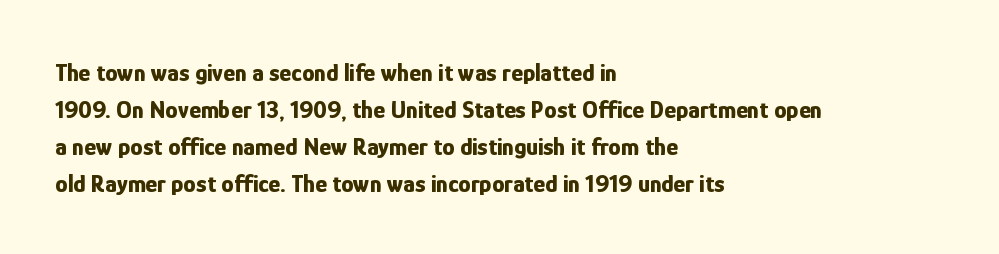
{"italic": "no", "bold": "yes", "underline": "no", "align": "left", "line_spacing": "normal", "line_spacing_ratio": 1.48, "letter_spacing": "normal", "letter_spacing_em": 0.0, "glyph_px": 25}
